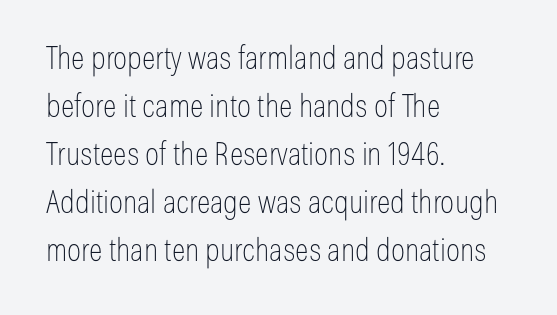
Q: Is the text bold? A: No.
Q: Is the text italic (slanted)? A: No, it is upright.
Q: Is the typeface a serif or a sans-serif typeface? A: Sans-serif.
Q: Is the text underlined? A: No.
Q: How is the paragraph aligned? A: Left-aligned.
Q: Is the spacing between letters normal or unusually wide? A: Normal.
Q: Is the spacing between lines tight, normal or loose? A: Normal.
Q: Width (condensed, normal, or wide)? A: Condensed.
Q: Stroke contrast? A: Low.
Q: x-height? A: Medium.
Q: Monospaced? A: No.
